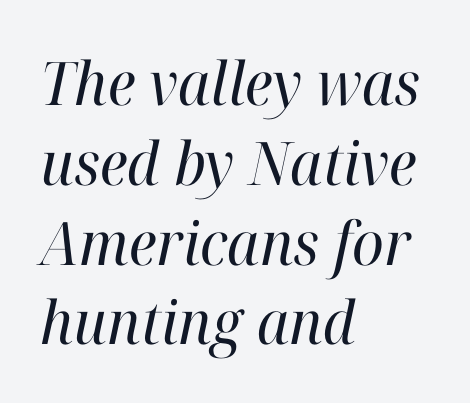
Q: Is the text bold? A: No.
Q: Is the text italic (slanted)? A: Yes, it leans right by about 12 degrees.
Q: Is the typeface a serif or a sans-serif typeface? A: Serif.
Q: Is the text underlined? A: No.
Q: How is the paragraph aligned? A: Left-aligned.
Q: Is the spacing between letters normal or unusually wide? A: Normal.
Q: Is the spacing between lines tight, normal or loose? A: Normal.
Q: Width (condensed, normal, or wide)? A: Normal.
Q: Stroke contrast? A: High.
Q: x-height? A: Medium.
Q: Monospaced? A: No.
